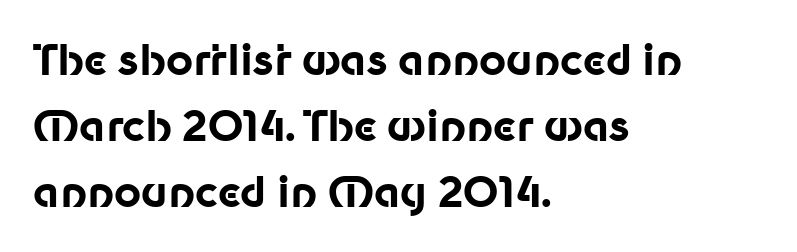
Q: Is the text bold? A: Yes.
Q: Is the text italic (slanted)? A: No, it is upright.
Q: Is the typeface a serif or a sans-serif typeface? A: Sans-serif.
Q: Is the text underlined? A: No.
Q: How is the paragraph aligned? A: Left-aligned.
Q: Is the spacing between letters normal or unusually wide? A: Normal.
Q: Is the spacing between lines tight, normal or loose? A: Normal.
Q: Width (condensed, normal, or wide)? A: Normal.
Q: Stroke contrast? A: Low.
Q: x-height? A: Medium.
Q: Monospaced? A: No.
